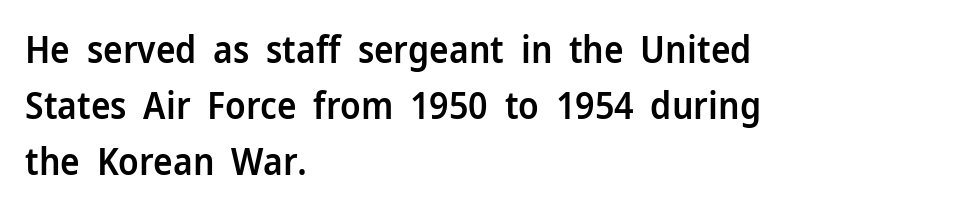
The image shows 37 px semibold sans-serif type, upright; set left-aligned, normal line spacing (1.51x), normal letter spacing, not underlined; low stroke contrast and a medium x-height.
